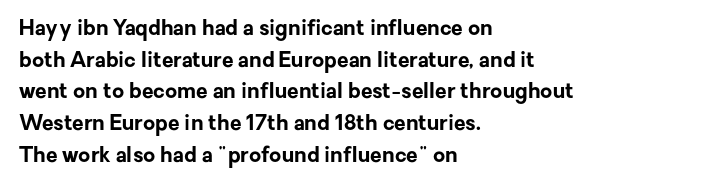
Q: Is the text bold? A: Yes.
Q: Is the text italic (slanted)? A: No, it is upright.
Q: Is the text underlined? A: No.
Q: How is the paragraph aligned? A: Left-aligned.
Q: Is the spacing between letters normal or unusually wide? A: Normal.
Q: Is the spacing between lines tight, normal or loose? A: Normal.
